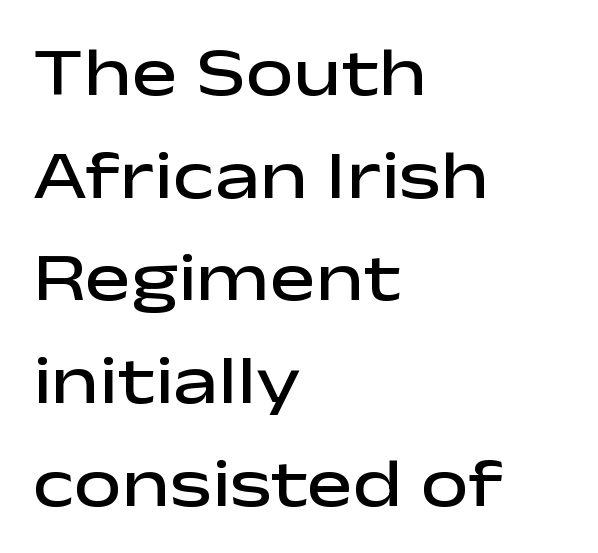
Q: Is the text bold? A: Semi-bold.
Q: Is the text italic (slanted)? A: No, it is upright.
Q: Is the typeface a serif or a sans-serif typeface? A: Sans-serif.
Q: Is the text underlined? A: No.
Q: How is the paragraph aligned? A: Left-aligned.
Q: Is the spacing between letters normal or unusually wide? A: Normal.
Q: Is the spacing between lines tight, normal or loose? A: Normal.
Q: Width (condensed, normal, or wide)? A: Wide.
Q: Stroke contrast? A: Low.
Q: x-height? A: Medium.
Q: Monospaced? A: No.
